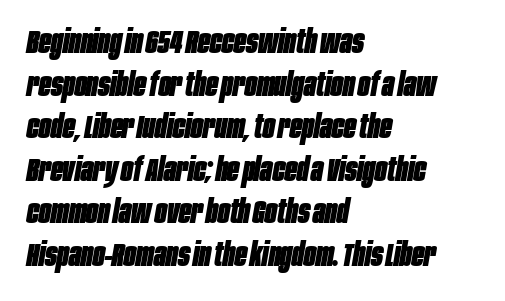
Q: Is the text bold? A: Yes.
Q: Is the text italic (slanted)? A: Yes, it leans right by about 10 degrees.
Q: Is the text underlined? A: No.
Q: How is the paragraph aligned? A: Left-aligned.
Q: Is the spacing between letters normal or unusually wide? A: Normal.
Q: Is the spacing between lines tight, normal or loose? A: Normal.
Q: Width (condensed, normal, or wide)? A: Condensed.
Q: Stroke contrast? A: Low.
Q: x-height? A: Large.
Q: Monospaced? A: No.
